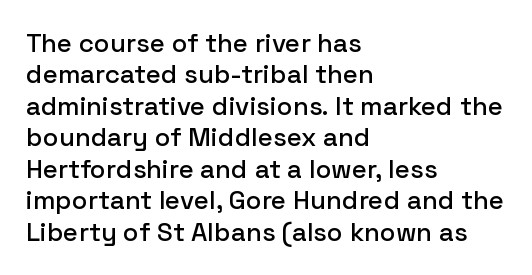
The image shows 26 px text type, upright; set left-aligned, line spacing 1.21x, normal letter spacing, not underlined.
